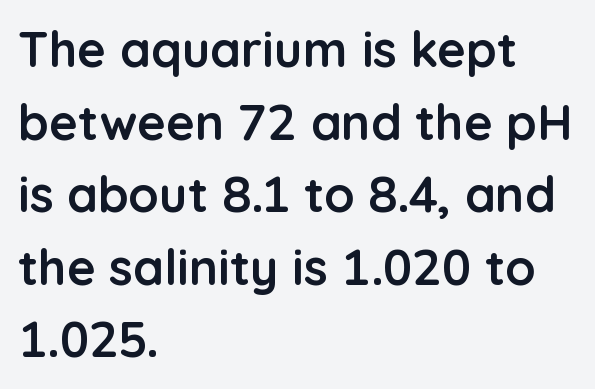
Q: Is the text bold? A: Yes.
Q: Is the text italic (slanted)? A: No, it is upright.
Q: Is the typeface a serif or a sans-serif typeface? A: Sans-serif.
Q: Is the text underlined? A: No.
Q: How is the paragraph aligned? A: Left-aligned.
Q: Is the spacing between letters normal or unusually wide? A: Normal.
Q: Is the spacing between lines tight, normal or loose? A: Normal.
Q: Width (condensed, normal, or wide)? A: Normal.
Q: Stroke contrast? A: Low.
Q: x-height? A: Medium.
Q: Monospaced? A: No.
